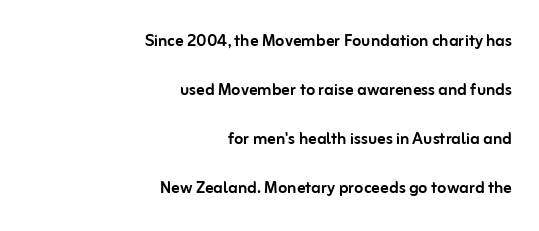
The image shows 21 px text type, upright; set right-aligned, loose line spacing (2.33x), normal letter spacing, not underlined.
